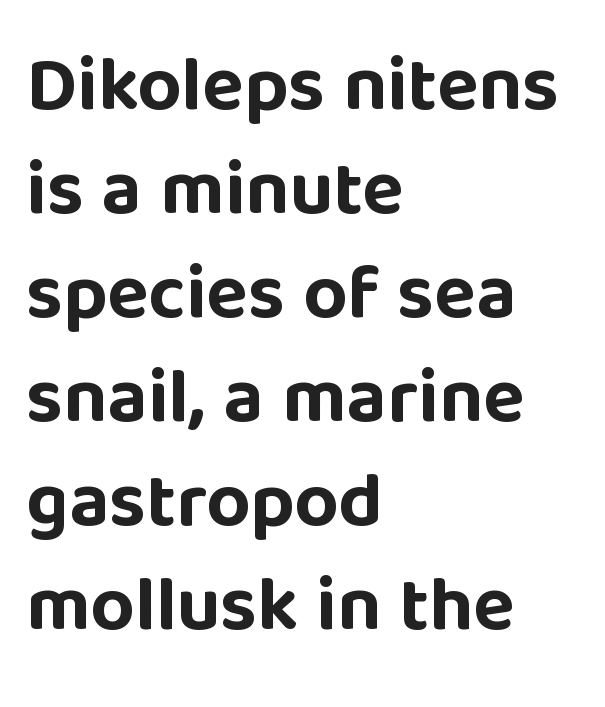
{"serif": "no", "italic": "no", "bold": "yes", "weight": "bold", "width": "normal", "stroke_contrast": "low", "x_height": "large", "monospaced": "no", "underline": "no", "align": "left", "line_spacing": "normal", "line_spacing_ratio": 1.35, "letter_spacing": "normal", "letter_spacing_em": 0.0, "glyph_px": 77}
